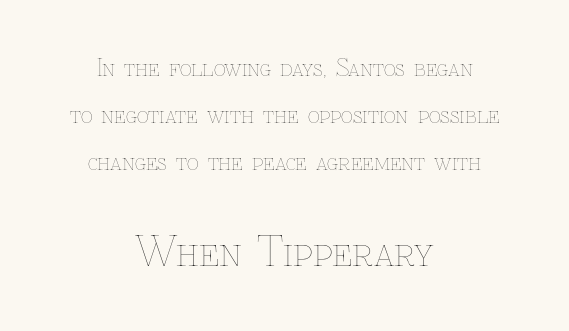
The image shows 40 px thin type, upright; set centered, loose line spacing (2.05x), normal letter spacing, not underlined; the second (bottom) block is 1.74x larger; low stroke contrast and a medium x-height.
